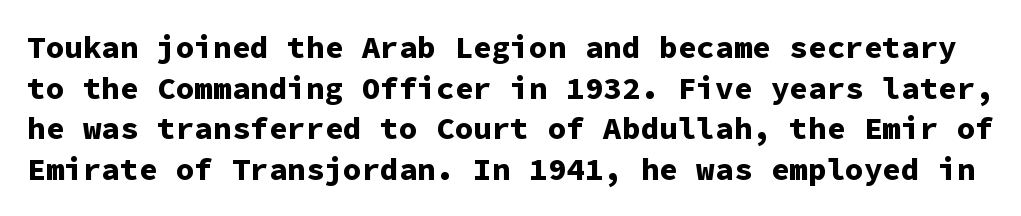
Q: Is the text bold? A: Yes.
Q: Is the text italic (slanted)? A: No, it is upright.
Q: Is the typeface a serif or a sans-serif typeface? A: Sans-serif.
Q: Is the text underlined? A: No.
Q: Is the spacing between letters normal or unusually wide? A: Normal.
Q: Is the spacing between lines tight, normal or loose? A: Normal.
Q: Width (condensed, normal, or wide)? A: Normal.
Q: Stroke contrast? A: Low.
Q: x-height? A: Medium.
Q: Monospaced? A: Yes.
